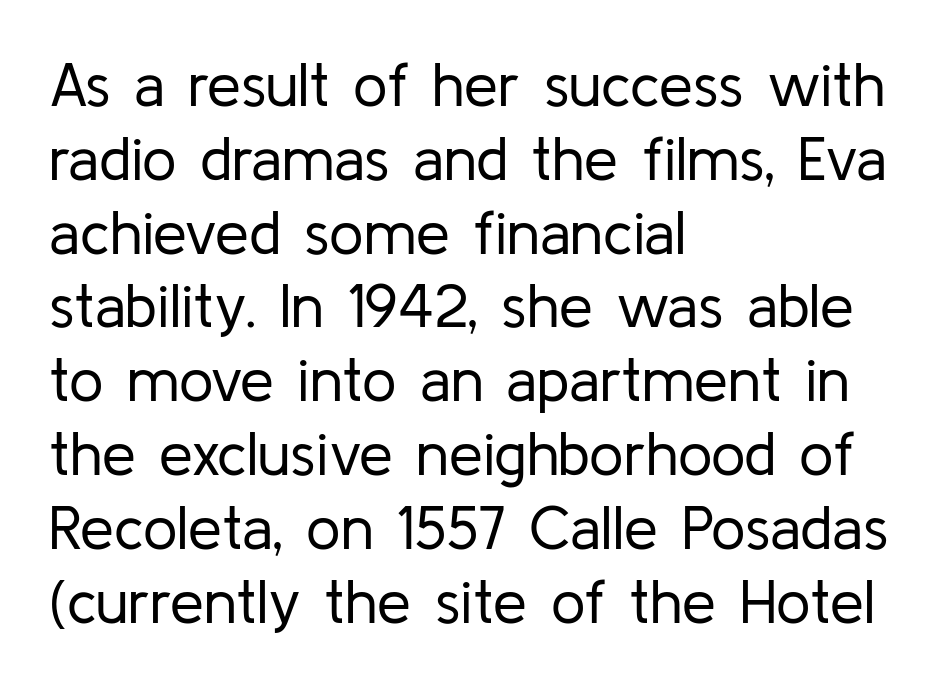
Q: Is the text bold? A: No.
Q: Is the text italic (slanted)? A: No, it is upright.
Q: Is the typeface a serif or a sans-serif typeface? A: Sans-serif.
Q: Is the text underlined? A: No.
Q: How is the paragraph aligned? A: Left-aligned.
Q: Is the spacing between letters normal or unusually wide? A: Normal.
Q: Width (condensed, normal, or wide)? A: Normal.
Q: Stroke contrast? A: Low.
Q: x-height? A: Medium.
Q: Monospaced? A: No.
